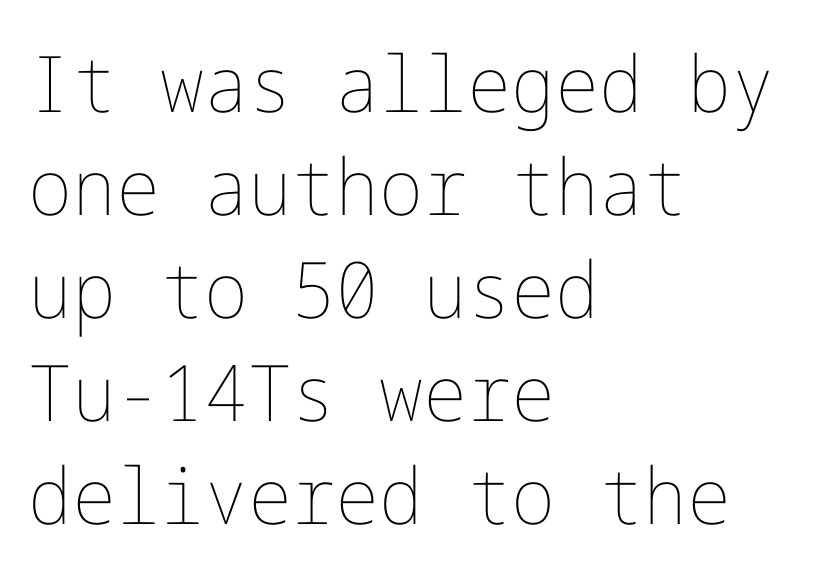
Q: Is the text bold? A: No.
Q: Is the text italic (slanted)? A: No, it is upright.
Q: Is the text underlined? A: No.
Q: How is the paragraph aligned? A: Left-aligned.
Q: Is the spacing between letters normal or unusually wide? A: Normal.
Q: Is the spacing between lines tight, normal or loose? A: Normal.
Q: Width (condensed, normal, or wide)? A: Normal.
Q: Stroke contrast? A: Low.
Q: x-height? A: Medium.
